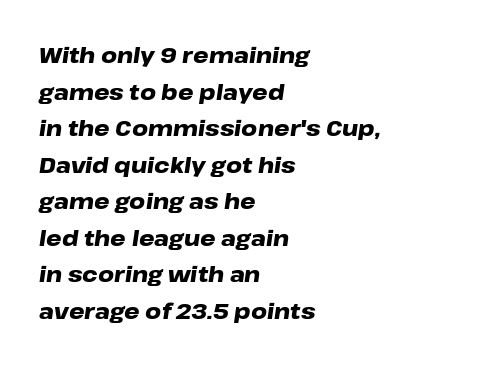
Q: Is the text bold? A: Yes.
Q: Is the text italic (slanted)? A: Yes, it leans right by about 8 degrees.
Q: Is the text underlined? A: No.
Q: How is the paragraph aligned? A: Left-aligned.
Q: Is the spacing between letters normal or unusually wide? A: Normal.
Q: Is the spacing between lines tight, normal or loose? A: Normal.
